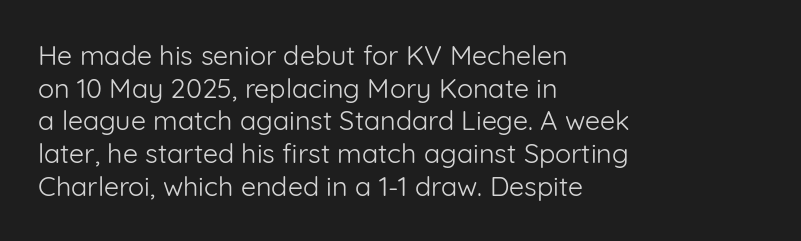
{"italic": "no", "bold": "no", "underline": "no", "align": "left", "line_spacing_ratio": 1.21, "letter_spacing": "normal", "letter_spacing_em": 0.0, "glyph_px": 27}
